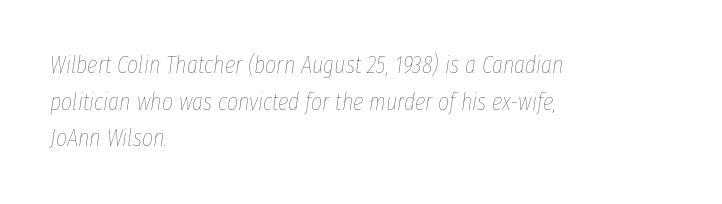
The image shows 24 px text type, italic (leaning right); set left-aligned, normal line spacing (1.53x), normal letter spacing, not underlined.
